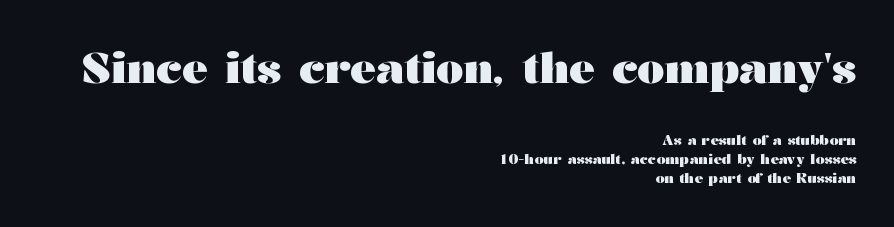
Q: Is the text bold? A: Yes.
Q: Is the text italic (slanted)? A: No, it is upright.
Q: Is the typeface a serif or a sans-serif typeface? A: Serif.
Q: Is the text underlined? A: No.
Q: How is the paragraph aligned? A: Right-aligned.
Q: Is the spacing between letters normal or unusually wide? A: Normal.
Q: Is the spacing between lines tight, normal or loose? A: Normal.
Q: Which block of text is set in a larger size, the first (top) or the second (bottom)? A: The first (top) one.
Q: Width (condensed, normal, or wide)? A: Wide.
Q: Stroke contrast? A: Medium.
Q: x-height? A: Medium.
Q: Monospaced? A: No.
